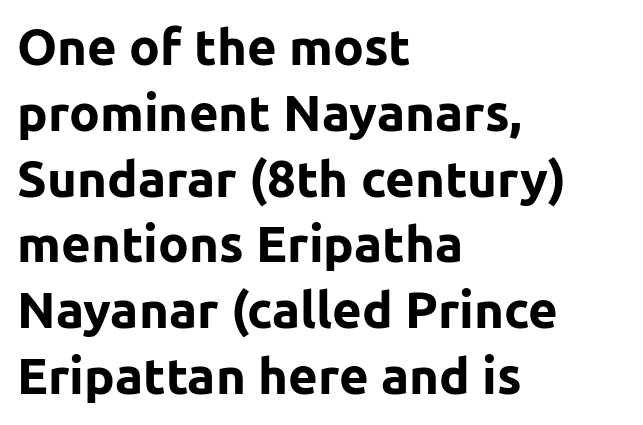
{"serif": "no", "italic": "no", "bold": "yes", "weight": "bold", "width": "normal", "stroke_contrast": "low", "x_height": "medium", "monospaced": "no", "underline": "no", "align": "left", "line_spacing": "normal", "line_spacing_ratio": 1.29, "letter_spacing": "normal", "letter_spacing_em": 0.0, "glyph_px": 51}
